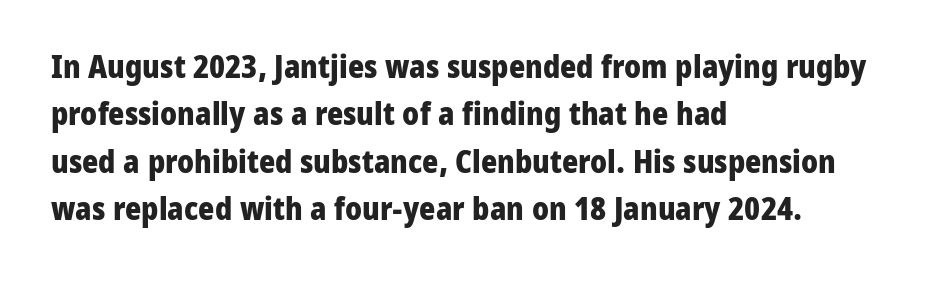
{"serif": "no", "italic": "no", "bold": "yes", "weight": "heavy", "width": "normal", "stroke_contrast": "low", "x_height": "medium", "monospaced": "no", "underline": "no", "align": "left", "line_spacing": "normal", "line_spacing_ratio": 1.53, "letter_spacing": "normal", "letter_spacing_em": 0.0, "glyph_px": 31}
